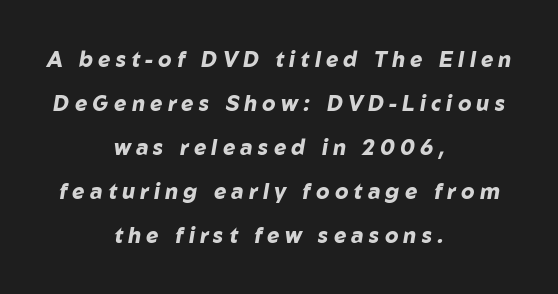
The image shows 21 px bold type, italic (leaning right); set centered, loose line spacing (2.1x), unusually wide letter spacing (+0.25 em), not underlined.
